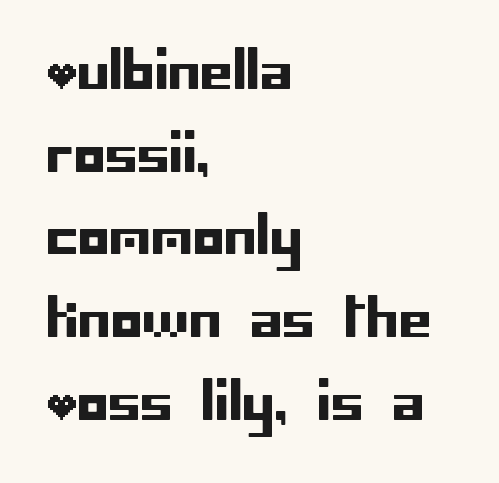
The specimen reads as upright at a glance. In CSS terms this would be text-align: left. This rendering leaves character spacing at its baseline value. Vertically, the passage feels balanced, rows spaced as you'd expect. The type family on display is of the sans-serif kind. The gap between lines stays unmarked.
